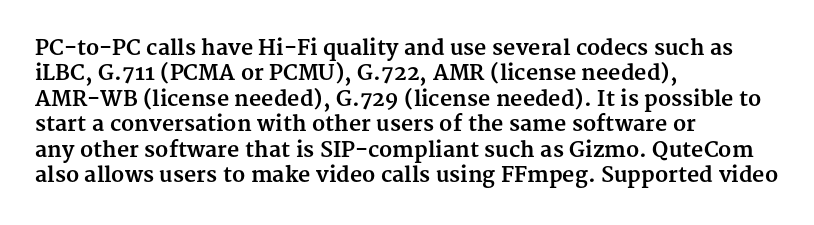
Q: Is the text bold? A: Yes.
Q: Is the text italic (slanted)? A: No, it is upright.
Q: Is the text underlined? A: No.
Q: How is the paragraph aligned? A: Left-aligned.
Q: Is the spacing between letters normal or unusually wide? A: Normal.
